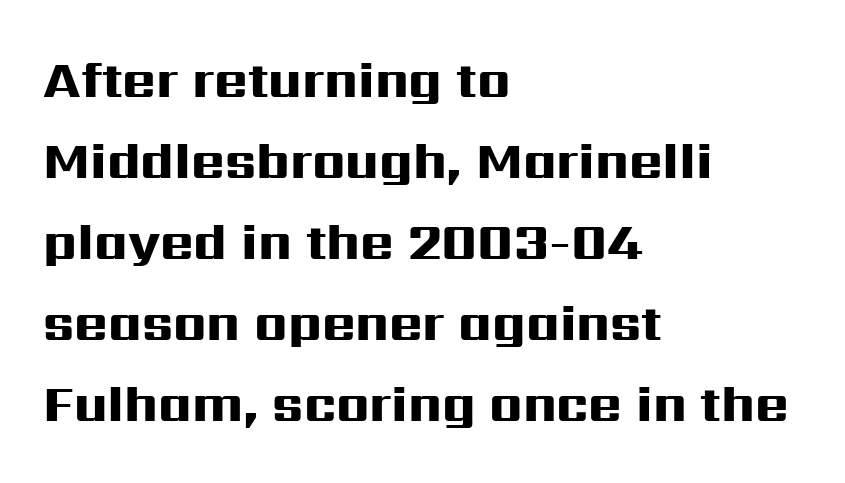
{"serif": "no", "italic": "no", "bold": "yes", "weight": "heavy", "width": "wide", "stroke_contrast": "high", "x_height": "medium", "monospaced": "no", "underline": "no", "align": "left", "line_spacing": "normal", "line_spacing_ratio": 1.59, "letter_spacing": "normal", "letter_spacing_em": 0.0, "glyph_px": 51}
